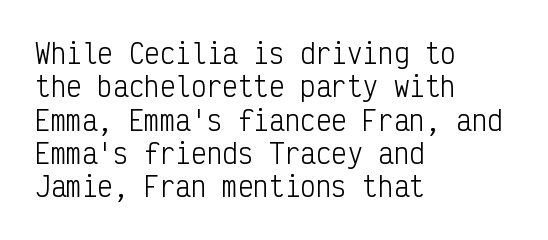
{"italic": "no", "bold": "no", "underline": "no", "align": "left", "line_spacing": "normal", "line_spacing_ratio": 1.28, "letter_spacing": "normal", "letter_spacing_em": 0.0, "glyph_px": 26}
